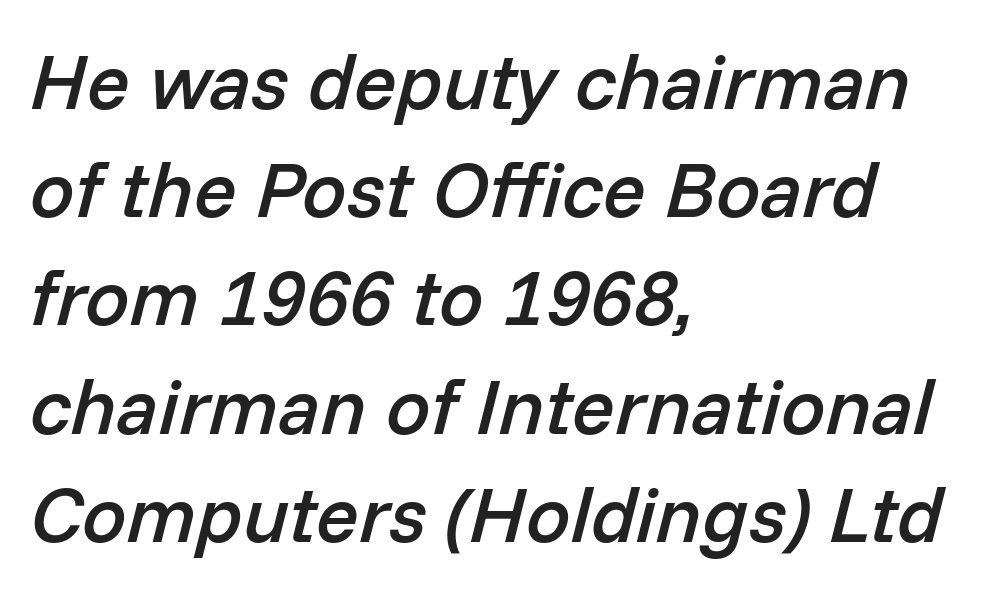
The image shows 79 px semibold type, italic (leaning right); set left-aligned, normal line spacing (1.37x), normal letter spacing, not underlined; low stroke contrast and a medium x-height.
